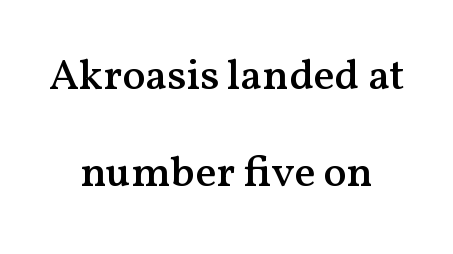
{"serif": "yes", "italic": "no", "bold": "semi", "weight": "semibold", "width": "normal", "stroke_contrast": "medium", "x_height": "medium", "monospaced": "no", "underline": "no", "align": "center", "line_spacing": "loose", "line_spacing_ratio": 2.26, "letter_spacing": "normal", "letter_spacing_em": 0.0, "glyph_px": 43}
